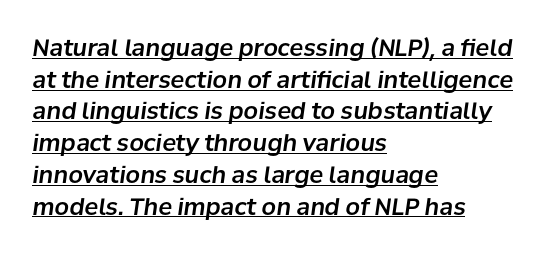
You can see a thin bar hugging the bottom of the glyphs. The lines are quadded left. The passage shown has conventional tracking throughout. Leading matches the norm, producing a regular column. These lines were composed using italics.
